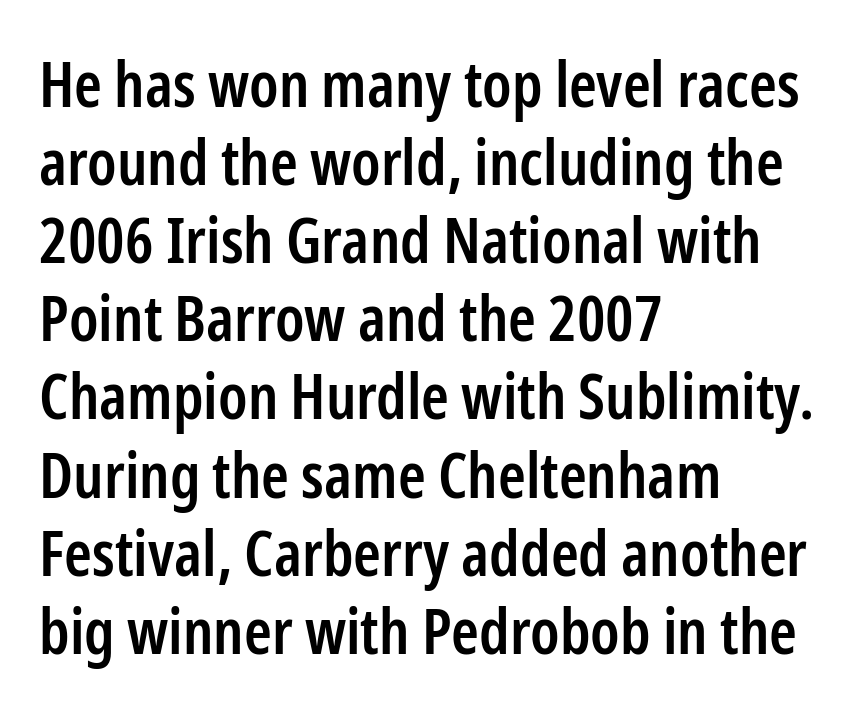
Q: Is the text bold? A: Semi-bold.
Q: Is the text italic (slanted)? A: No, it is upright.
Q: Is the typeface a serif or a sans-serif typeface? A: Sans-serif.
Q: Is the text underlined? A: No.
Q: How is the paragraph aligned? A: Left-aligned.
Q: Is the spacing between letters normal or unusually wide? A: Normal.
Q: Width (condensed, normal, or wide)? A: Condensed.
Q: Stroke contrast? A: Low.
Q: x-height? A: Medium.
Q: Monospaced? A: No.
